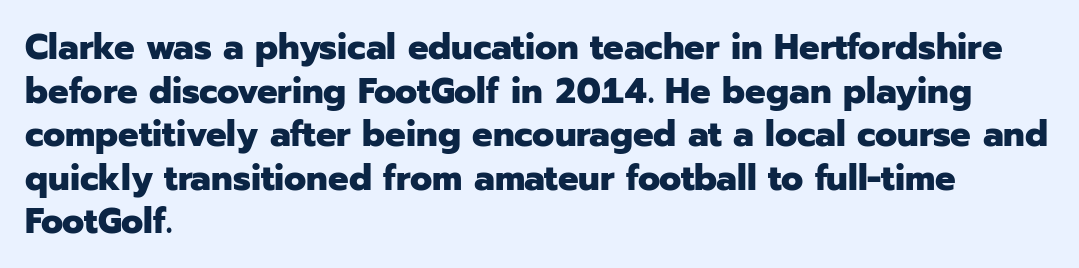
The image shows 36 px heavy sans-serif type, upright; set left-aligned, line spacing 1.21x, normal letter spacing, not underlined; low stroke contrast and a medium x-height.
